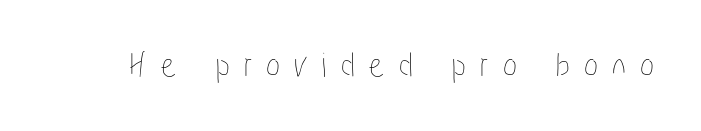
The space beneath each line is pristine and unruled. Posture: vertical. A typesetter would call this proportional, since set widths differ per character. This rendering widens character spacing well past its baseline value.
